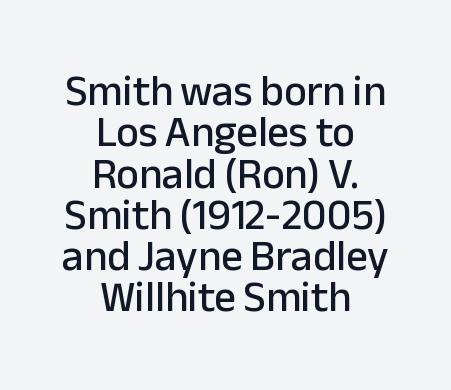
{"serif": "no", "italic": "no", "width": "normal", "stroke_contrast": "low", "x_height": "medium", "monospaced": "no", "underline": "no", "align": "center", "line_spacing": "tight", "line_spacing_ratio": 0.96, "letter_spacing": "normal", "letter_spacing_em": 0.0, "glyph_px": 43}
